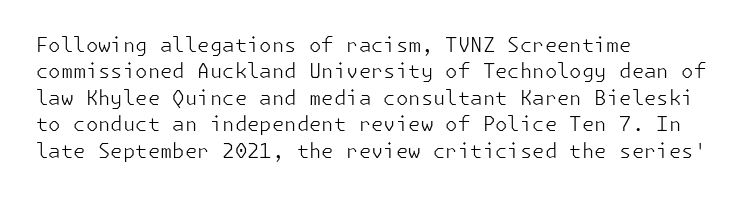
{"italic": "no", "bold": "no", "underline": "no", "align": "left", "line_spacing": "normal", "line_spacing_ratio": 1.32, "letter_spacing": "normal", "letter_spacing_em": 0.0, "glyph_px": 20}
